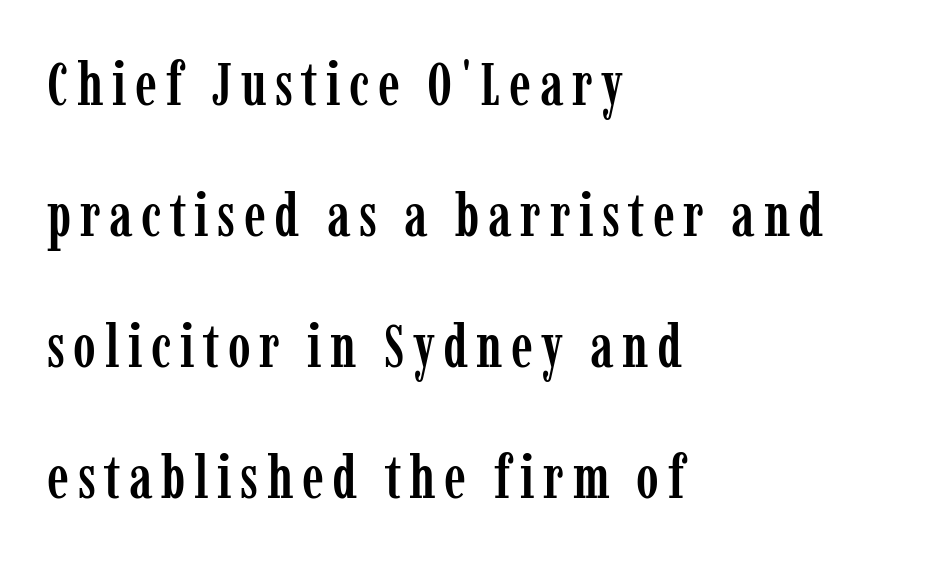
The image shows 61 px condensed serif type, upright; set left-aligned, loose line spacing (2.15x), not underlined; low stroke contrast and a medium x-height.
